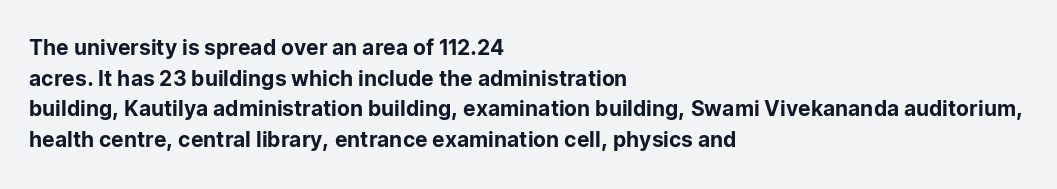
The image shows 21 px text type, upright; set left-aligned, normal line spacing (1.46x), normal letter spacing, not underlined.
